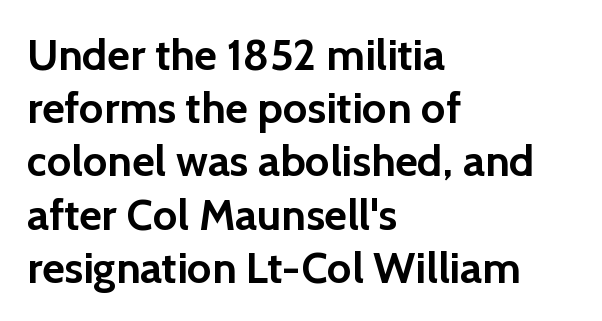
Casual observation: everything's shoved over to the left. The baseline area is clear. Every stem runs plumb, perpendicular to the baseline. The rendering uses a bold face; every stroke is thick and dark. Each letter keeps its own natural width here, so spacing adapts to shape.
